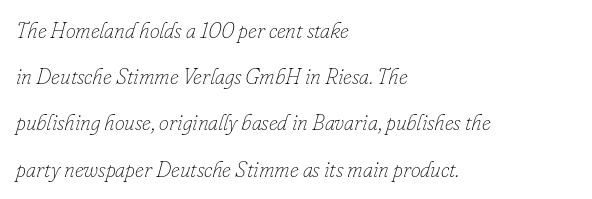
The image shows 22 px text type, italic (leaning right); set left-aligned, loose line spacing (2.1x), normal letter spacing, not underlined.
